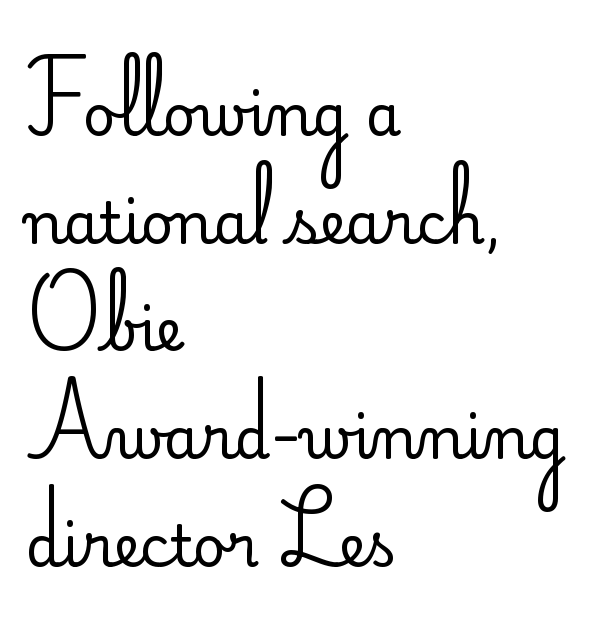
The image shows 57 px regular-weight sans-serif type, upright; set left-aligned, line spacing 1.89x, normal letter spacing, not underlined; low stroke contrast and a small x-height.
